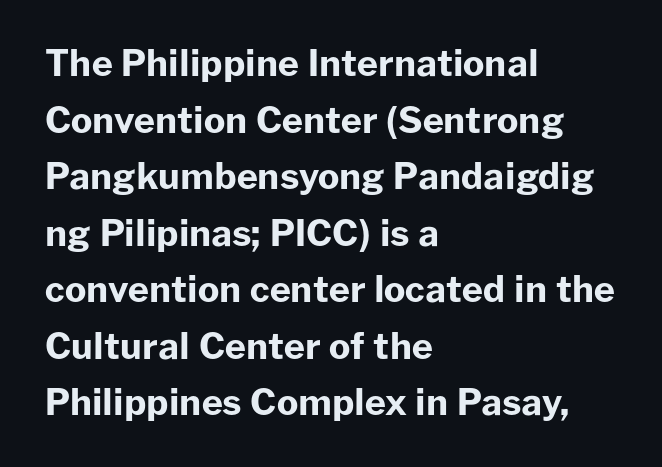
{"serif": "no", "italic": "no", "bold": "yes", "weight": "bold", "width": "normal", "stroke_contrast": "low", "x_height": "medium", "monospaced": "no", "underline": "no", "align": "left", "line_spacing": "normal", "line_spacing_ratio": 1.57, "letter_spacing": "normal", "letter_spacing_em": 0.0, "glyph_px": 36}
